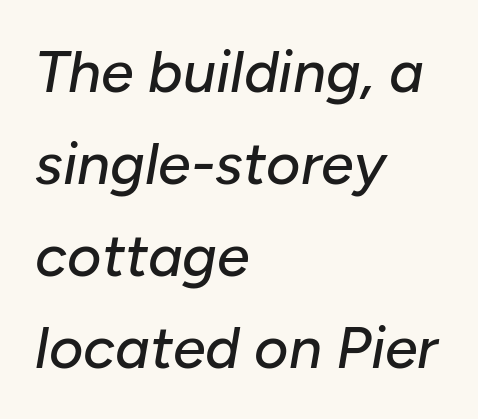
The image shows 59 px text type, italic (leaning right); set left-aligned, normal line spacing (1.56x), normal letter spacing, not underlined; low stroke contrast and a medium x-height.
